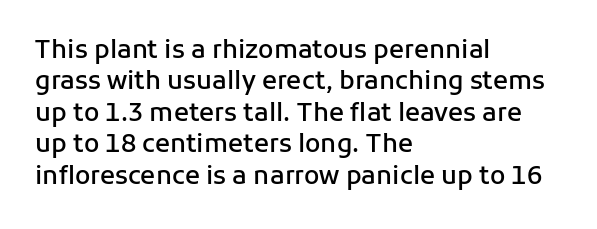
The image shows 25 px text type, upright; set left-aligned, normal line spacing (1.26x), normal letter spacing, not underlined.
